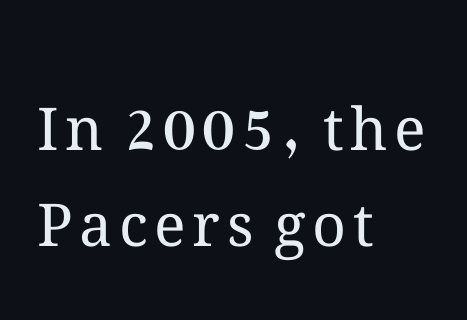
{"italic": "no", "bold": "no", "weight": "regular", "width": "normal", "stroke_contrast": "medium", "x_height": "medium", "monospaced": "no", "underline": "no", "align": "left", "line_spacing": "normal", "line_spacing_ratio": 1.63, "glyph_px": 59}
